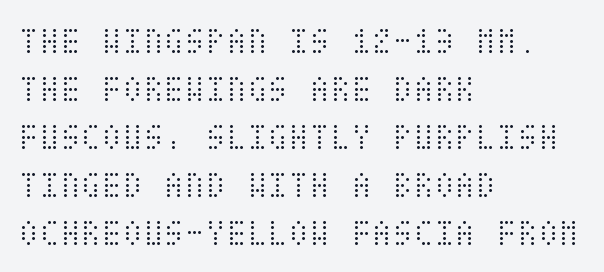
Q: Is the text bold? A: No.
Q: Is the text italic (slanted)? A: No, it is upright.
Q: Is the text underlined? A: No.
Q: How is the paragraph aligned? A: Left-aligned.
Q: Is the spacing between letters normal or unusually wide? A: Normal.
Q: Is the spacing between lines tight, normal or loose? A: Normal.
Q: Width (condensed, normal, or wide)? A: Condensed.
Q: Stroke contrast? A: Medium.
Q: x-height? A: Large.
